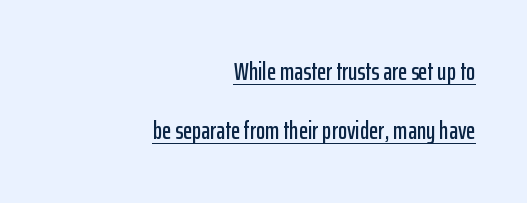
The image shows 24 px text type, upright; set right-aligned, loose line spacing (2.46x), normal letter spacing, underlined.
